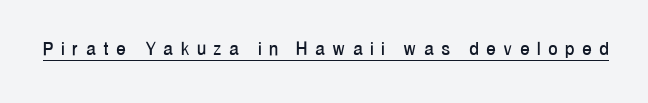
The image shows 22 px text type, upright; set unusually wide letter spacing (+0.37 em), underlined.
